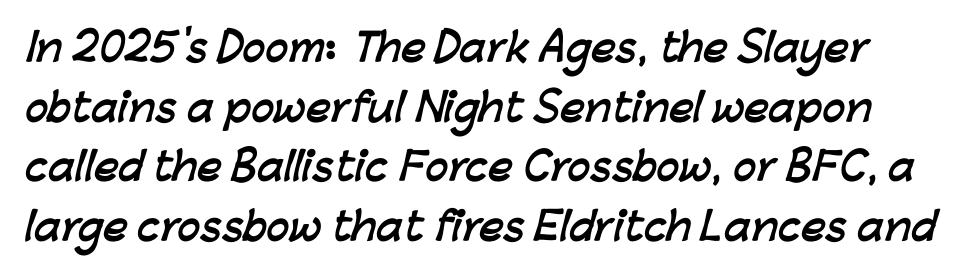
{"serif": "no", "bold": "yes", "weight": "semibold", "width": "normal", "stroke_contrast": "low", "x_height": "medium", "monospaced": "no", "underline": "no", "line_spacing": "normal", "line_spacing_ratio": 1.57, "letter_spacing": "normal", "letter_spacing_em": 0.0, "glyph_px": 38}
